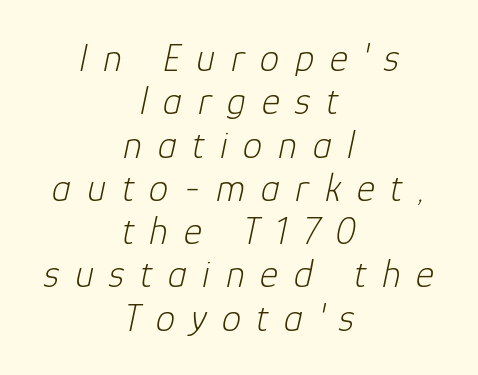
{"italic": "yes", "lean": "right", "slant_degrees": 12, "bold": "no", "weight": "light", "width": "normal", "stroke_contrast": "low", "x_height": "medium", "monospaced": "no", "underline": "no", "align": "center", "line_spacing": "tight", "line_spacing_ratio": 1.11, "letter_spacing": "wide", "letter_spacing_em": 0.4, "glyph_px": 39}
